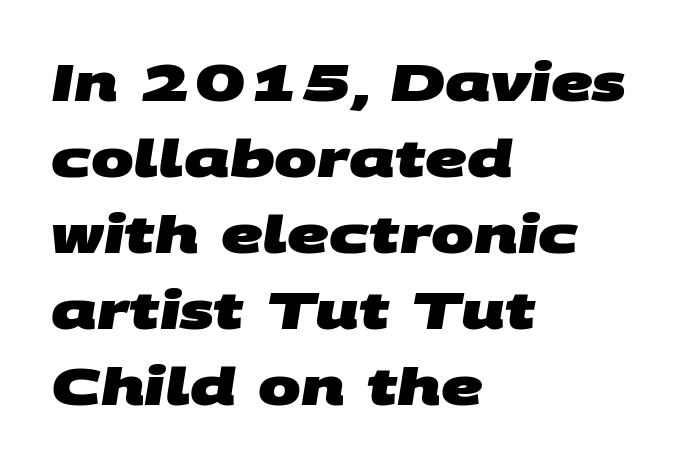
{"serif": "no", "bold": "yes", "weight": "heavy", "width": "wide", "stroke_contrast": "medium", "x_height": "large", "monospaced": "no", "underline": "no", "align": "left", "line_spacing": "normal", "line_spacing_ratio": 1.49, "letter_spacing": "normal", "letter_spacing_em": 0.0, "glyph_px": 51}
